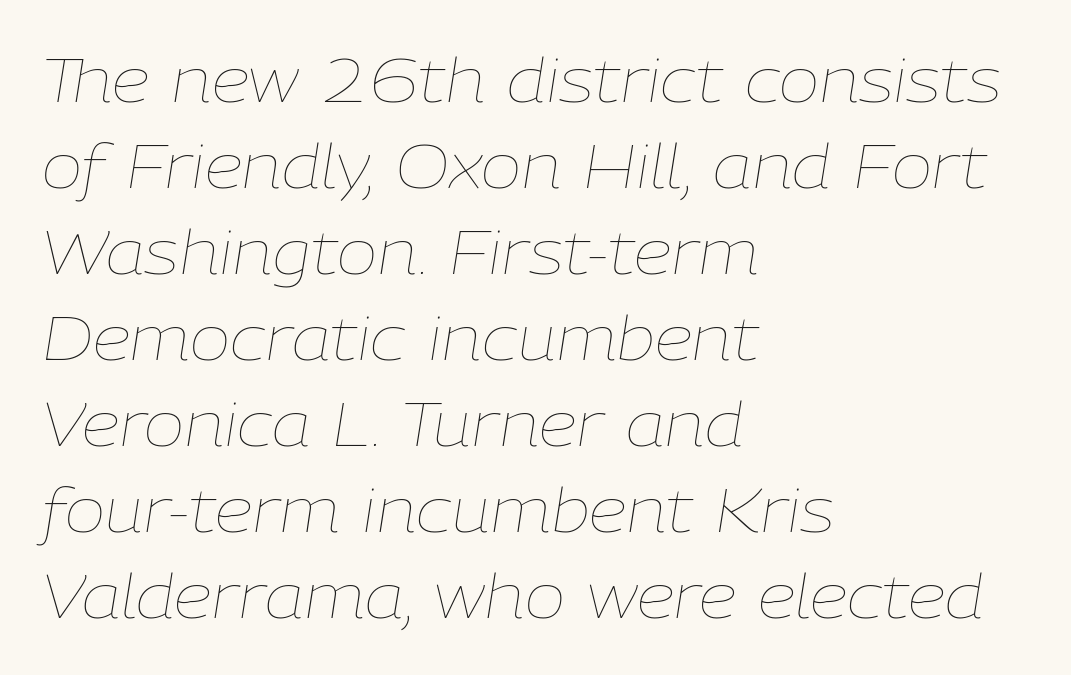
{"italic": "yes", "lean": "right", "slant_degrees": 9, "bold": "no", "weight": "thin", "width": "normal", "stroke_contrast": "low", "x_height": "medium", "monospaced": "no", "underline": "no", "align": "left", "line_spacing": "normal", "line_spacing_ratio": 1.41, "letter_spacing": "normal", "letter_spacing_em": 0.0, "glyph_px": 61}
